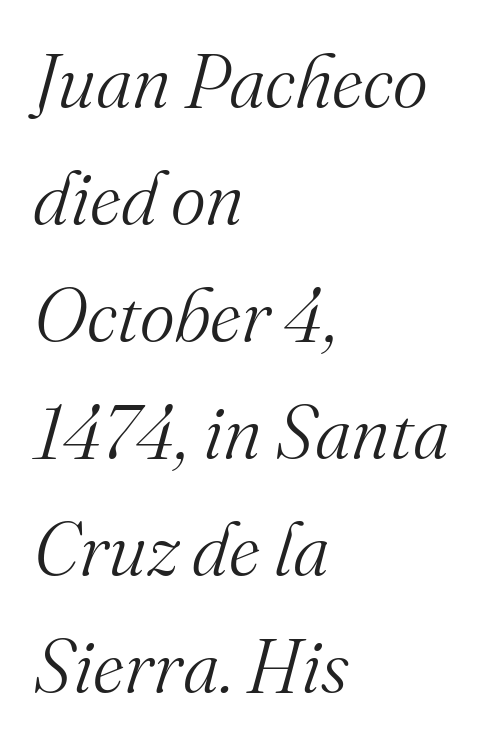
Q: Is the text bold? A: No.
Q: Is the text italic (slanted)? A: Yes, it leans right by about 16 degrees.
Q: Is the typeface a serif or a sans-serif typeface? A: Serif.
Q: Is the text underlined? A: No.
Q: How is the paragraph aligned? A: Left-aligned.
Q: Is the spacing between letters normal or unusually wide? A: Normal.
Q: Is the spacing between lines tight, normal or loose? A: Normal.
Q: Width (condensed, normal, or wide)? A: Normal.
Q: Stroke contrast? A: Medium.
Q: x-height? A: Small.
Q: Monospaced? A: No.
